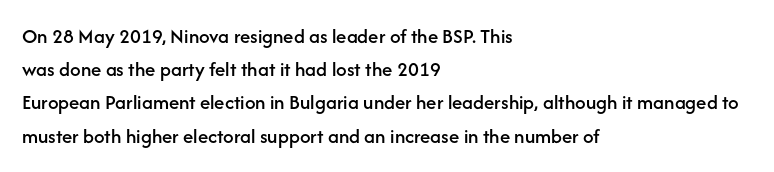
The tracking reads as untouched default to a designer's eye. Anything drawn beneath the words? Only blank space. Leading: standard. The lettering holds an erect, upright posture throughout.
